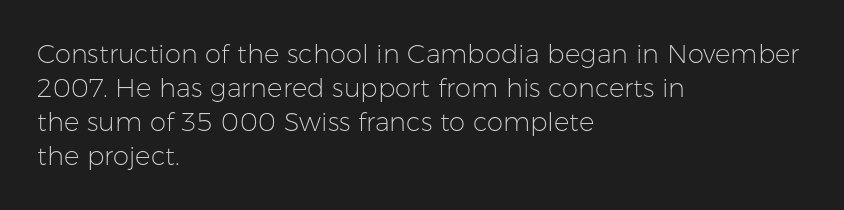
Q: Is the text bold? A: No.
Q: Is the text italic (slanted)? A: No, it is upright.
Q: Is the text underlined? A: No.
Q: How is the paragraph aligned? A: Left-aligned.
Q: Is the spacing between letters normal or unusually wide? A: Normal.
Q: Is the spacing between lines tight, normal or loose? A: Normal.
